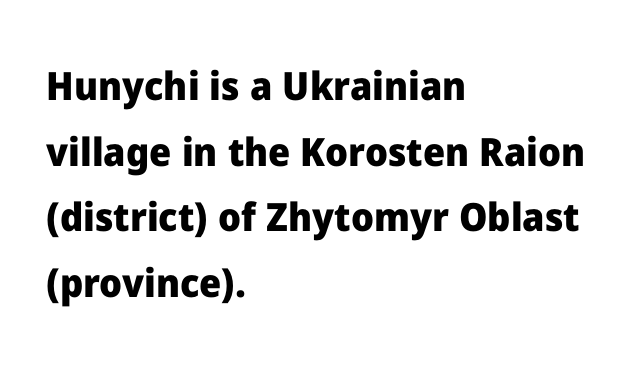
Q: Is the text bold? A: Yes.
Q: Is the text italic (slanted)? A: No, it is upright.
Q: Is the typeface a serif or a sans-serif typeface? A: Sans-serif.
Q: Is the text underlined? A: No.
Q: How is the paragraph aligned? A: Left-aligned.
Q: Is the spacing between letters normal or unusually wide? A: Normal.
Q: Is the spacing between lines tight, normal or loose? A: Normal.
Q: Width (condensed, normal, or wide)? A: Normal.
Q: Stroke contrast? A: Low.
Q: x-height? A: Medium.
Q: Monospaced? A: No.
